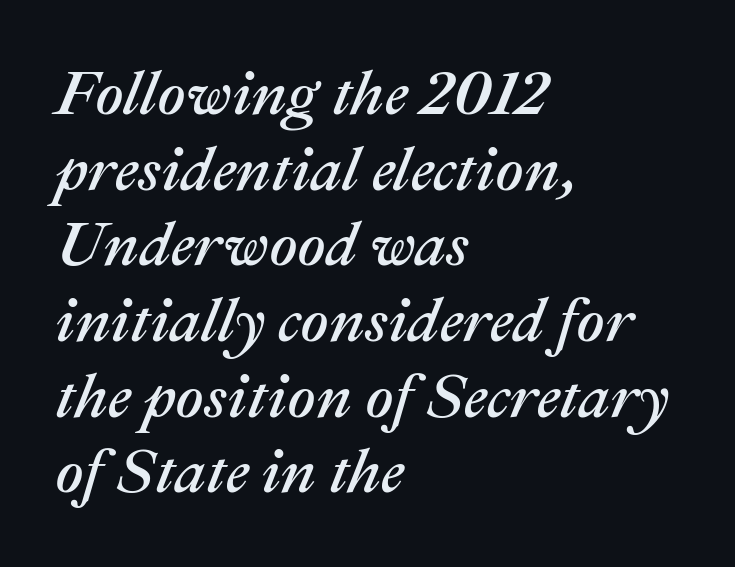
Each letter keeps its own natural width here, so spacing adapts to shape. The gap between lines stays unmarked. These lines are set flush left with a ragged right edge. The letters sit at their default tracking, neither squeezed nor spread. If you drew a line through each stem, it would be angled.
